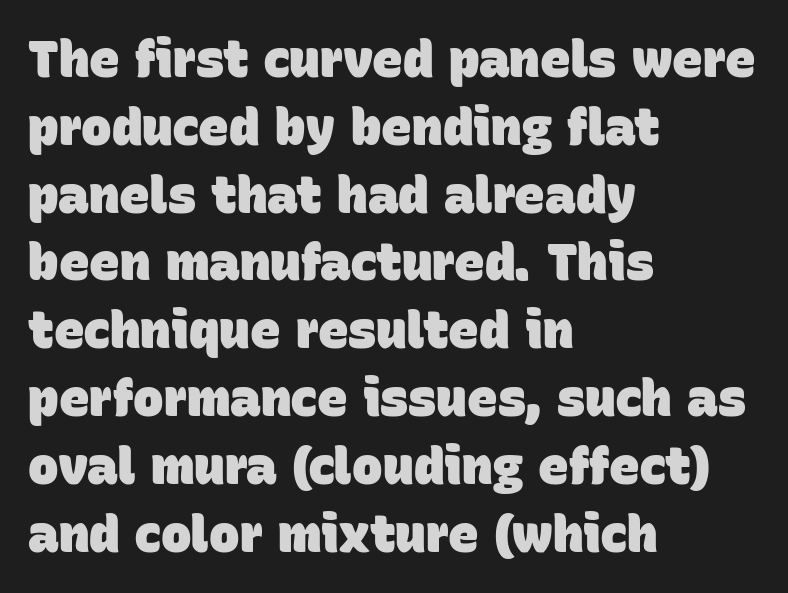
{"serif": "no", "bold": "yes", "weight": "heavy", "width": "normal", "stroke_contrast": "low", "x_height": "large", "monospaced": "no", "underline": "no", "align": "left", "line_spacing": "normal", "line_spacing_ratio": 1.33, "letter_spacing": "normal", "letter_spacing_em": 0.0, "glyph_px": 51}
